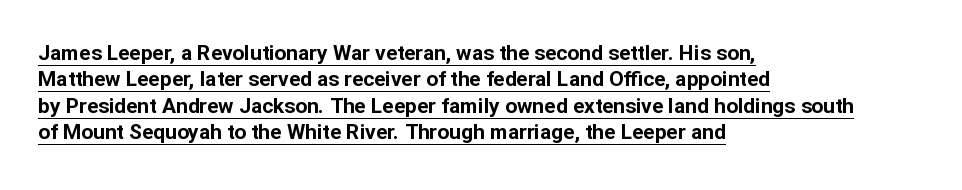
The image shows 21 px bold type, upright; set left-aligned, normal line spacing (1.26x), normal letter spacing, underlined.
